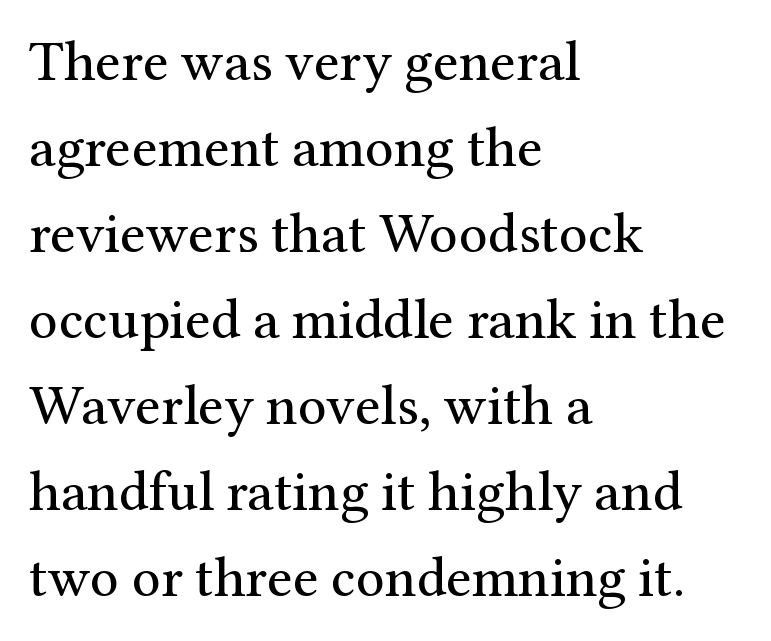
This sample is left-justified, so line endings fall wherever the words run out. No chunkiness to these letters — they're not bold. Here the glyphs are tracked normally, forming tight word shapes. Horizontal bands of white between lines are of average thickness. You can tell it's not italic because the verticals are truly vertical. These lines are composed in type with serifs.
